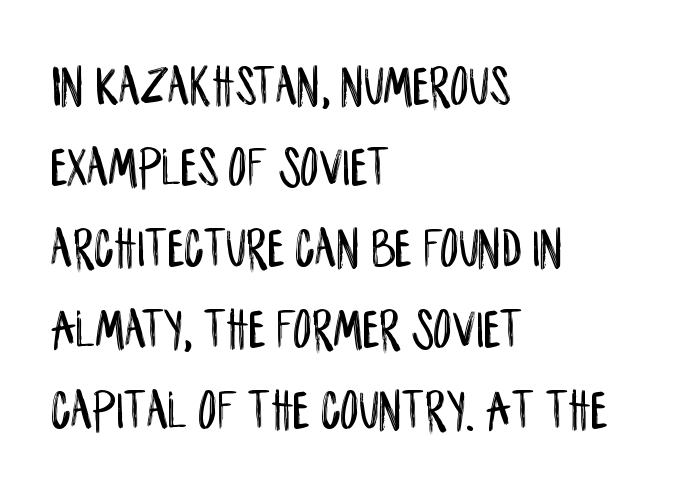
The image shows 57 px condensed sans-serif type, upright; set left-aligned, normal line spacing (1.42x), normal letter spacing, not underlined; low stroke contrast and a large x-height.
